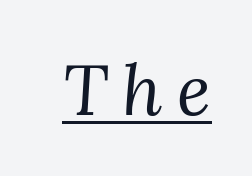
Q: Is the text bold? A: No.
Q: Is the text italic (slanted)? A: Yes, it leans right by about 3 degrees.
Q: Is the typeface a serif or a sans-serif typeface? A: Serif.
Q: Is the text underlined? A: Yes.
Q: Is the spacing between letters normal or unusually wide? A: Unusually wide.
Q: Width (condensed, normal, or wide)? A: Normal.
Q: Stroke contrast? A: Medium.
Q: x-height? A: Medium.
Q: Monospaced? A: No.
